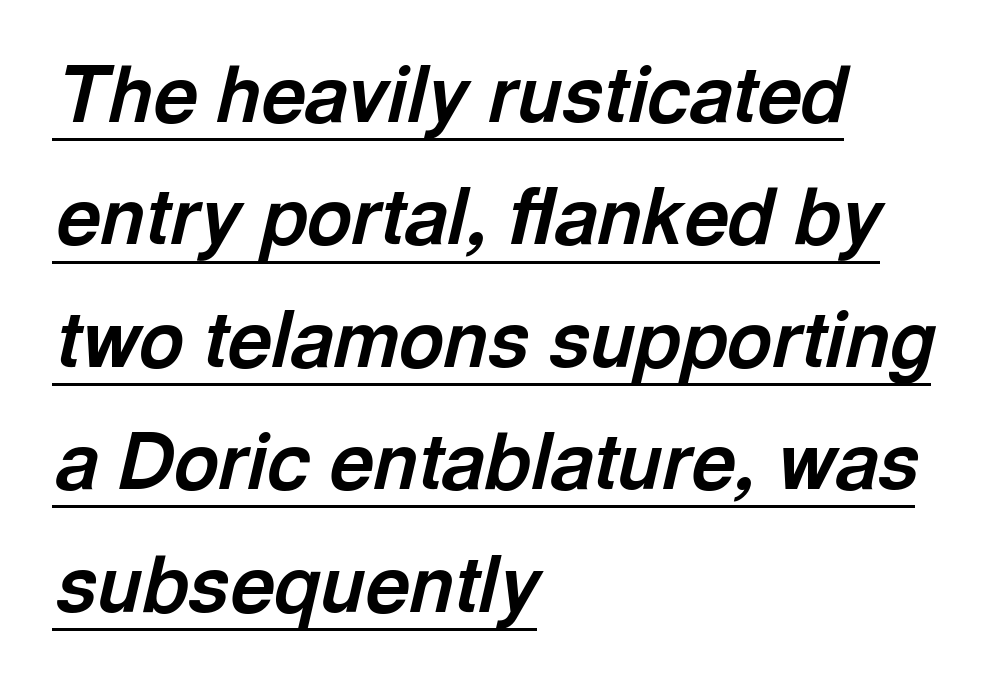
Words appear dense and cohesive because spacing is normal. Underlined type. The vertical gap from one line to the next is medium. Looks like regular typesetting: each glyph gets only the width it needs. The lines in this sample share a left origin and differ only in where they stop.
